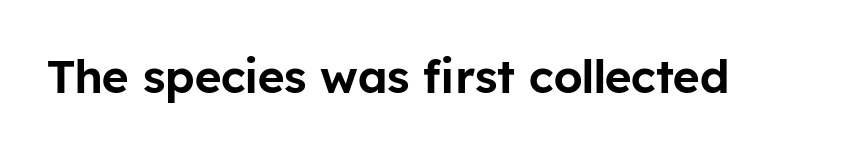
Q: Is the text italic (slanted)? A: No, it is upright.
Q: Is the typeface a serif or a sans-serif typeface? A: Sans-serif.
Q: Is the text underlined? A: No.
Q: Is the spacing between letters normal or unusually wide? A: Normal.
Q: Width (condensed, normal, or wide)? A: Normal.
Q: Stroke contrast? A: Low.
Q: x-height? A: Medium.
Q: Monospaced? A: No.
